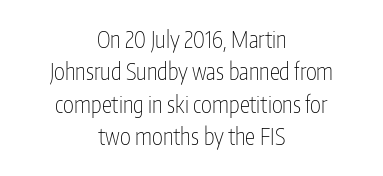
{"italic": "no", "bold": "no", "underline": "no", "align": "center", "line_spacing": "normal", "line_spacing_ratio": 1.41, "letter_spacing": "normal", "letter_spacing_em": 0.0, "glyph_px": 23}
